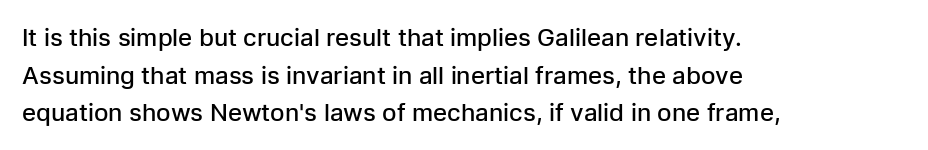
The image shows 24 px text type, upright; set left-aligned, normal line spacing (1.57x), normal letter spacing, not underlined.
